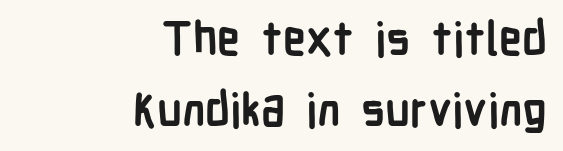
This rendering uses right alignment, leaving the left contour irregular. The letters carry no serifs — their stems end cleanly without finishing strokes. Proportional: the letters do not fall into vertical columns. Heavy-handed strokes throughout: this text is bold.
